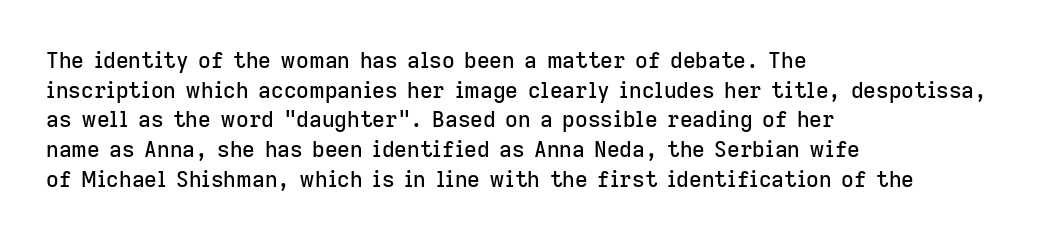
{"italic": "no", "underline": "no", "align": "left", "line_spacing": "normal", "line_spacing_ratio": 1.35, "letter_spacing": "normal", "letter_spacing_em": 0.0, "glyph_px": 22}
